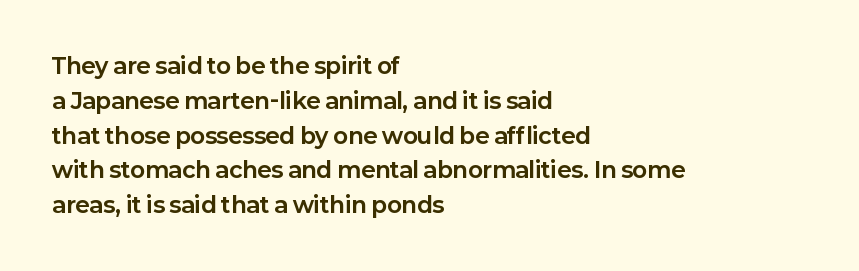
{"italic": "no", "bold": "yes", "underline": "no", "align": "left", "line_spacing": "normal", "line_spacing_ratio": 1.58, "letter_spacing": "normal", "letter_spacing_em": 0.0, "glyph_px": 22}
